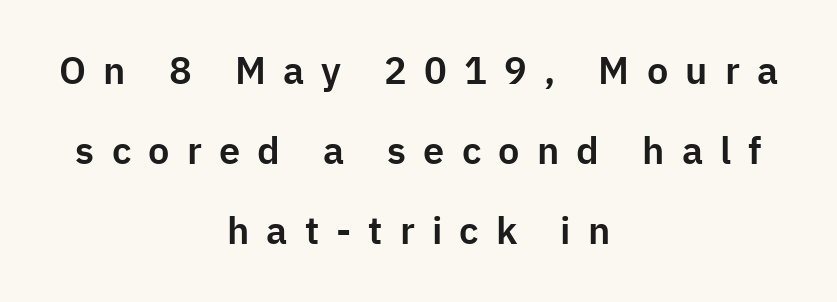
{"serif": "no", "italic": "no", "width": "normal", "stroke_contrast": "low", "x_height": "medium", "monospaced": "no", "underline": "no", "align": "center", "line_spacing": "loose", "line_spacing_ratio": 2.1, "letter_spacing": "wide", "letter_spacing_em": 0.45, "glyph_px": 38}
